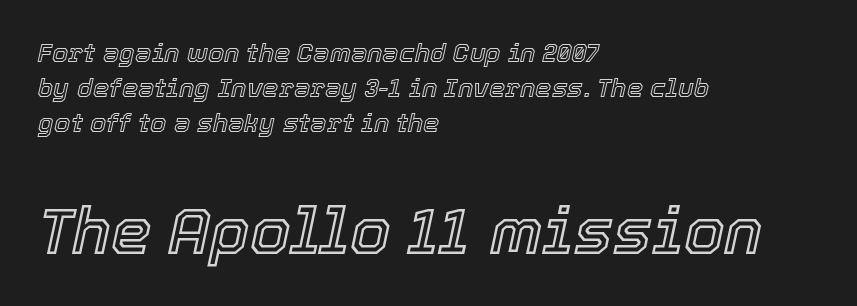
Q: Is the text italic (slanted)? A: Yes, it leans right by about 12 degrees.
Q: Is the text underlined? A: No.
Q: How is the paragraph aligned? A: Left-aligned.
Q: Is the spacing between letters normal or unusually wide? A: Normal.
Q: Is the spacing between lines tight, normal or loose? A: Normal.
Q: Which block of text is set in a larger size, the first (top) or the second (bottom)? A: The second (bottom) one.
Q: Width (condensed, normal, or wide)? A: Normal.
Q: x-height? A: Medium.
Q: Monospaced? A: No.
